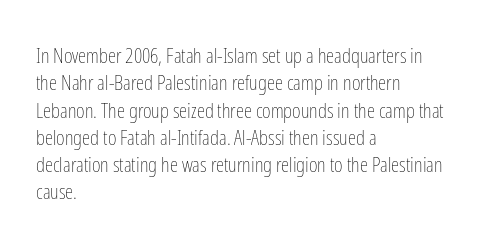
The image shows 21 px text type, upright; set left-aligned, normal line spacing (1.3x), normal letter spacing, not underlined.
